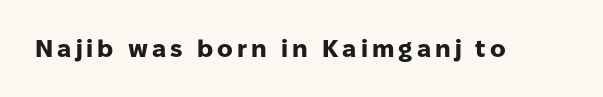
The image shows 24 px bold type, upright; set not underlined.
